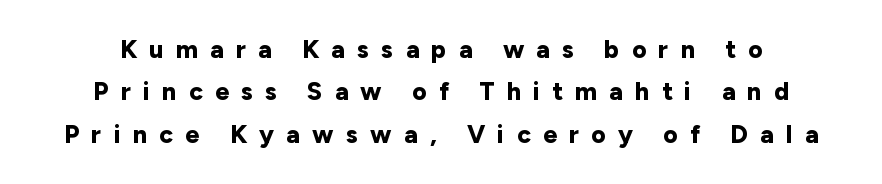
{"italic": "no", "bold": "yes", "underline": "no", "line_spacing": "normal", "line_spacing_ratio": 1.7, "letter_spacing": "wide", "letter_spacing_em": 0.49, "glyph_px": 25}
